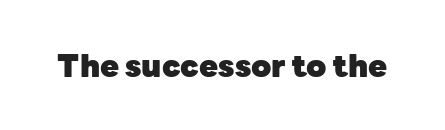
Think of a printed novel: that variable character pitch is what you see here. A roman cut, with each character standing at attention. The designer went with a sans here, leaving each stem footless. Anything drawn beneath the words? Only blank space. Characters follow at the spacing the type designer built in. The passage shown is emphatically bold.
